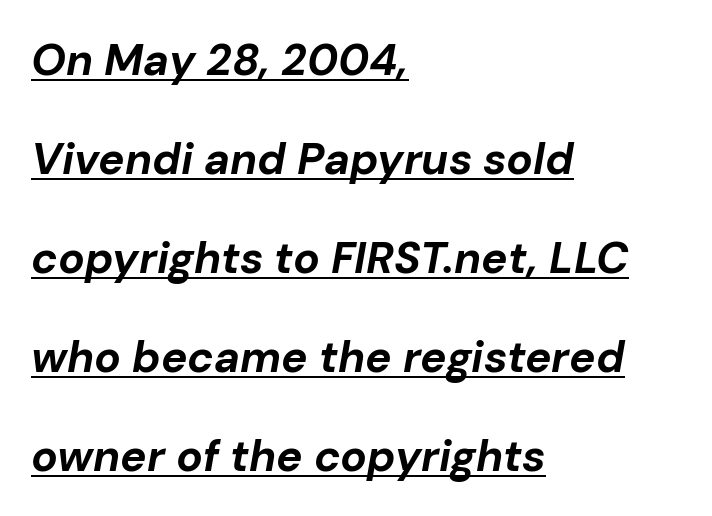
The image shows 44 px bold type, italic (leaning right); set left-aligned, loose line spacing (2.25x), normal letter spacing, underlined; low stroke contrast and a medium x-height.
